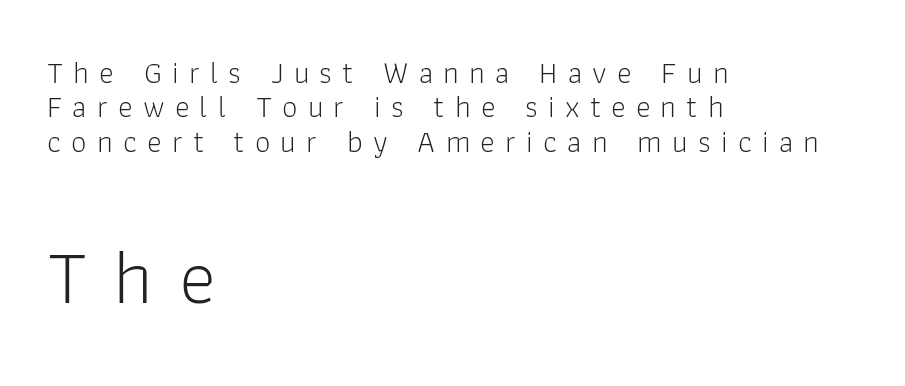
Q: Is the text bold? A: No.
Q: Is the text italic (slanted)? A: No, it is upright.
Q: Is the typeface a serif or a sans-serif typeface? A: Sans-serif.
Q: Is the text underlined? A: No.
Q: How is the paragraph aligned? A: Left-aligned.
Q: Is the spacing between letters normal or unusually wide? A: Unusually wide.
Q: Is the spacing between lines tight, normal or loose? A: Tight.
Q: Which block of text is set in a larger size, the first (top) or the second (bottom)? A: The second (bottom) one.
Q: Width (condensed, normal, or wide)? A: Normal.
Q: Stroke contrast? A: Low.
Q: x-height? A: Medium.
Q: Monospaced? A: No.
